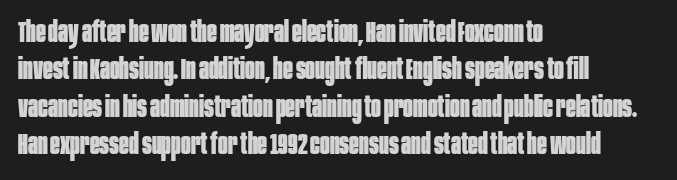
{"serif": "no", "italic": "no", "bold": "yes", "weight": "bold", "width": "condensed", "stroke_contrast": "low", "x_height": "large", "monospaced": "no", "underline": "no", "align": "left", "line_spacing": "normal", "line_spacing_ratio": 1.29, "letter_spacing": "normal", "letter_spacing_em": 0.0, "glyph_px": 29}
